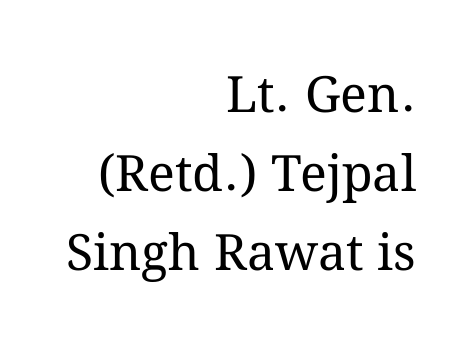
Q: Is the text bold? A: No.
Q: Is the text italic (slanted)? A: No, it is upright.
Q: Is the text underlined? A: No.
Q: How is the paragraph aligned? A: Right-aligned.
Q: Is the spacing between letters normal or unusually wide? A: Normal.
Q: Is the spacing between lines tight, normal or loose? A: Normal.
Q: Width (condensed, normal, or wide)? A: Normal.
Q: Stroke contrast? A: Medium.
Q: x-height? A: Medium.
Q: Monospaced? A: No.
